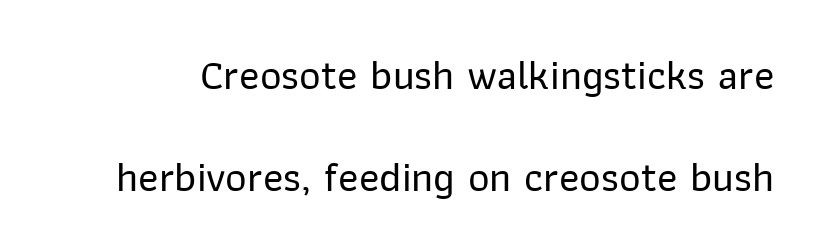
{"serif": "no", "italic": "no", "width": "normal", "stroke_contrast": "low", "x_height": "medium", "monospaced": "no", "underline": "no", "line_spacing": "loose", "line_spacing_ratio": 2.44, "letter_spacing": "normal", "letter_spacing_em": 0.0, "glyph_px": 42}
